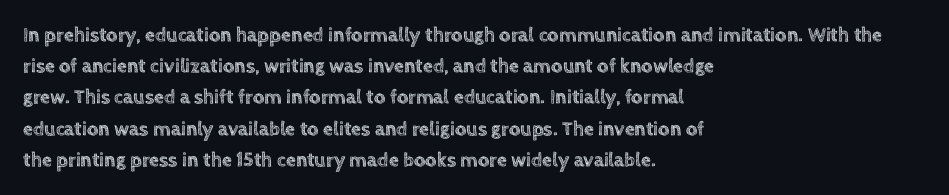
You could call the tracking neutral — neither tight nor loose. No italicization has been applied; the sample stays upright. Just letters on the line, the space beneath them empty. Compared with typical paragraphs, the rows here are spaced about the same.
